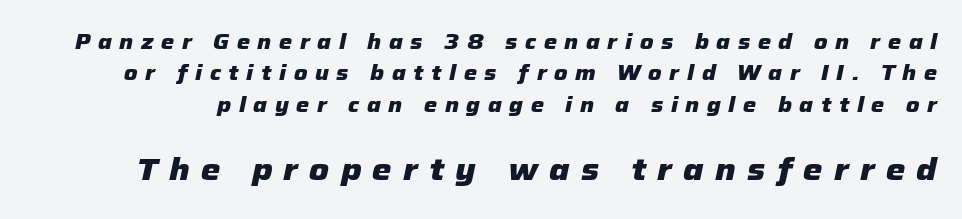
Q: Is the text bold? A: Yes.
Q: Is the text italic (slanted)? A: Yes, it leans right by about 12 degrees.
Q: Is the text underlined? A: No.
Q: Is the spacing between letters normal or unusually wide? A: Unusually wide.
Q: Is the spacing between lines tight, normal or loose? A: Normal.
Q: Which block of text is set in a larger size, the first (top) or the second (bottom)? A: The second (bottom) one.
Q: Width (condensed, normal, or wide)? A: Normal.
Q: Stroke contrast? A: Low.
Q: x-height? A: Medium.
Q: Monospaced? A: No.
